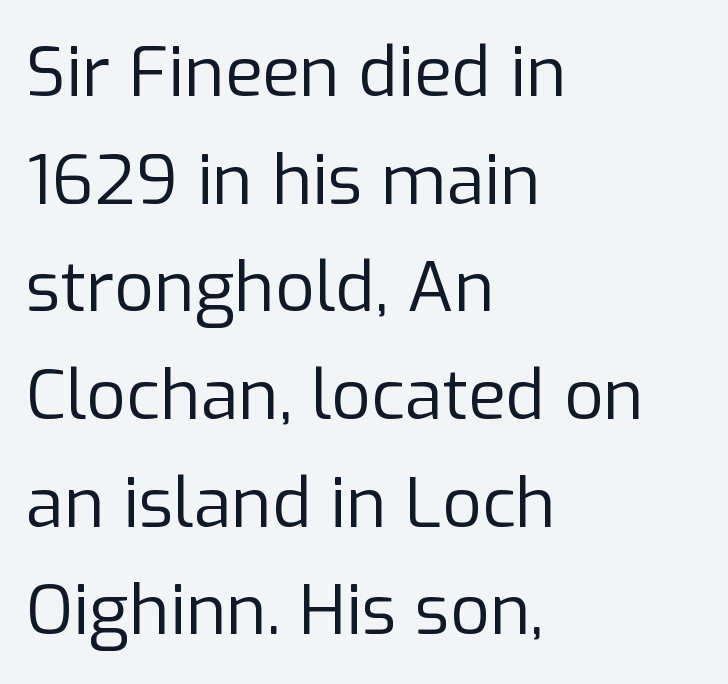
The image shows 69 px regular-weight sans-serif type, upright; set left-aligned, normal line spacing (1.56x), normal letter spacing, not underlined; low stroke contrast and a medium x-height.
